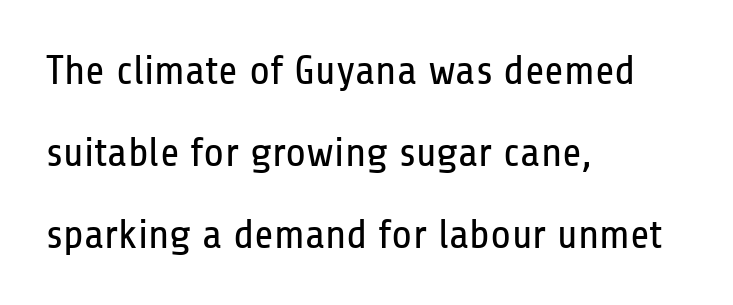
The specimen omits any rule beneath the text block's lines. One-word summary of the alignment: left. Think of a printed novel: that variable character pitch is what you see here. Reading down the column, the eye jumps a long way to each next line. Examine the stroke ends and you'll find no serifs.
